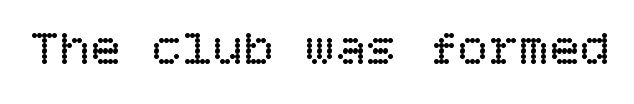
{"italic": "no", "bold": "no", "weight": "regular", "width": "normal", "stroke_contrast": "low", "x_height": "large", "underline": "no", "letter_spacing": "normal", "letter_spacing_em": 0.0, "glyph_px": 51}
